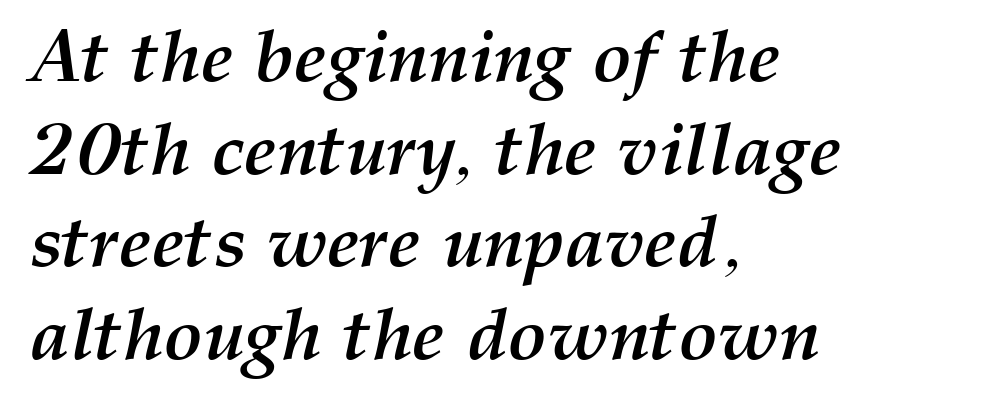
The image shows 73 px semibold type, italic (leaning right); set left-aligned, normal line spacing (1.27x), normal letter spacing, not underlined; medium stroke contrast and a medium x-height.
